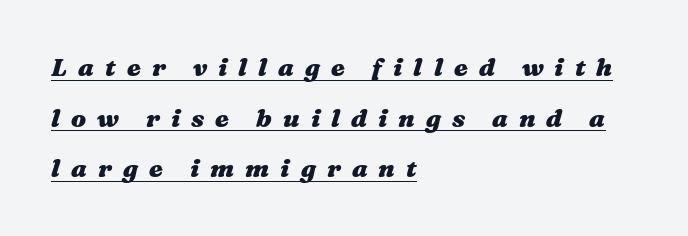
Q: Is the text bold? A: Yes.
Q: Is the text italic (slanted)? A: Yes, it leans right by about 16 degrees.
Q: Is the text underlined? A: Yes.
Q: How is the paragraph aligned? A: Left-aligned.
Q: Is the spacing between letters normal or unusually wide? A: Unusually wide.
Q: Is the spacing between lines tight, normal or loose? A: Loose.
